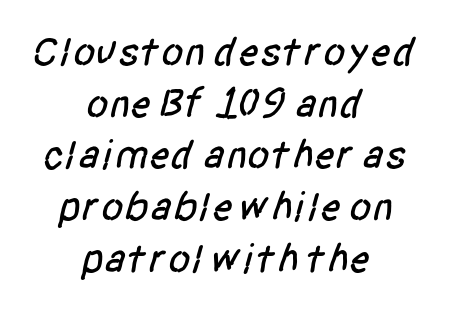
The image shows 41 px condensed sans-serif type; set centered, normal line spacing (1.26x), normal letter spacing, not underlined; low stroke contrast and a large x-height.
